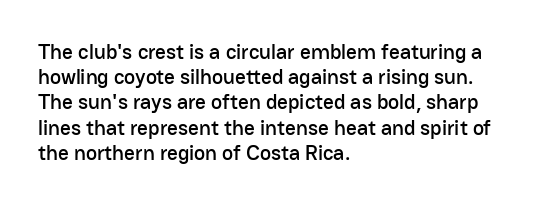
The image shows 21 px text type, upright; set left-aligned, line spacing 1.2x, normal letter spacing, not underlined.
